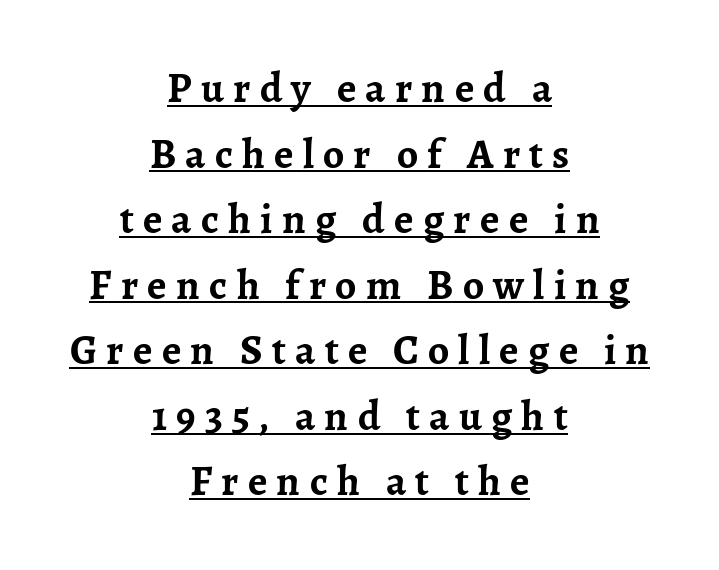
{"serif": "yes", "italic": "no", "bold": "yes", "weight": "semibold", "width": "normal", "stroke_contrast": "low", "x_height": "medium", "monospaced": "no", "underline": "yes", "align": "center", "line_spacing": "normal", "line_spacing_ratio": 1.56, "letter_spacing": "wide", "letter_spacing_em": 0.22, "glyph_px": 42}
